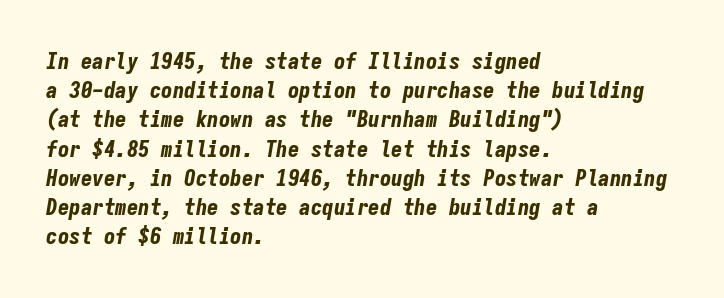
The image shows 23 px bold type, italic (leaning right); set left-aligned, normal line spacing (1.27x), normal letter spacing, not underlined.
